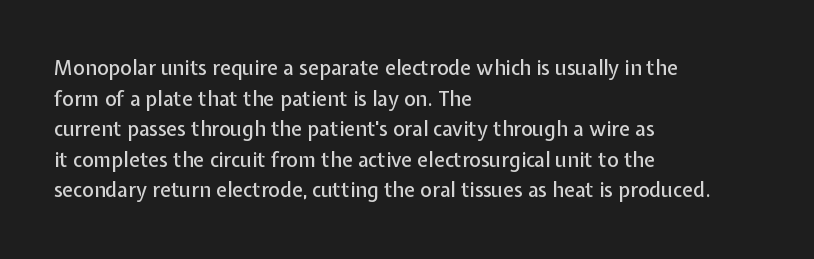
The image shows 20 px text type, upright; set left-aligned, normal line spacing (1.53x), normal letter spacing, not underlined.
